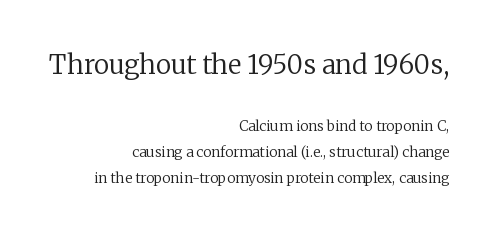
{"italic": "no", "bold": "no", "underline": "no", "align": "right", "line_spacing_ratio": 1.85, "letter_spacing": "normal", "letter_spacing_em": 0.0, "larger_block": "first", "size_ratio": 1.86, "glyph_px": 26}
